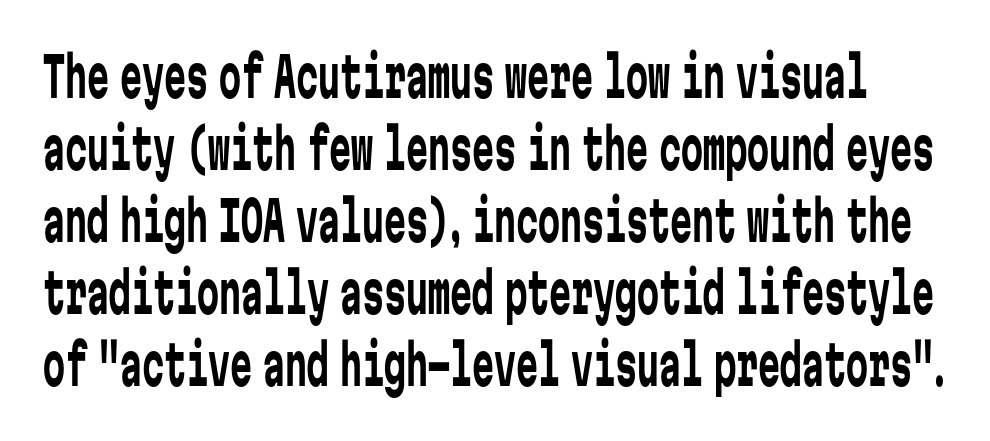
Q: Is the text bold? A: No.
Q: Is the text italic (slanted)? A: No, it is upright.
Q: Is the typeface a serif or a sans-serif typeface? A: Sans-serif.
Q: Is the text underlined? A: No.
Q: Is the spacing between letters normal or unusually wide? A: Normal.
Q: Is the spacing between lines tight, normal or loose? A: Normal.
Q: Width (condensed, normal, or wide)? A: Condensed.
Q: Stroke contrast? A: Low.
Q: x-height? A: Medium.
Q: Monospaced? A: Yes.
